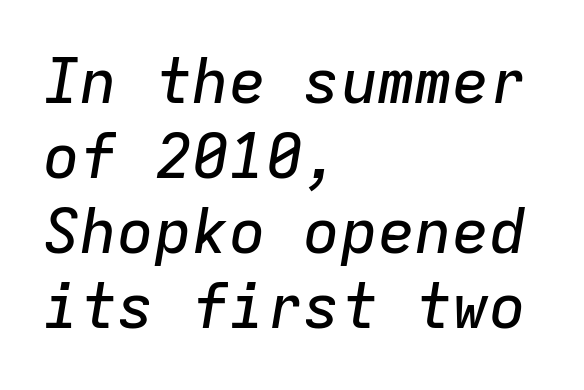
{"italic": "yes", "lean": "right", "slant_degrees": 9, "width": "normal", "stroke_contrast": "low", "x_height": "medium", "monospaced": "yes", "underline": "no", "align": "left", "line_spacing_ratio": 1.21, "letter_spacing": "normal", "letter_spacing_em": 0.0, "glyph_px": 62}
